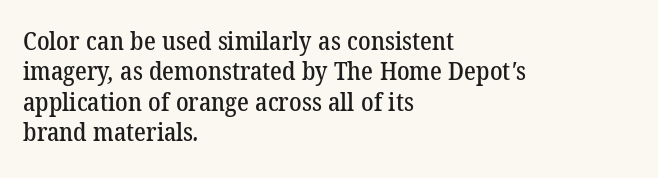
The image shows 25 px text type; set left-aligned, line spacing 1.22x, normal letter spacing, not underlined.
